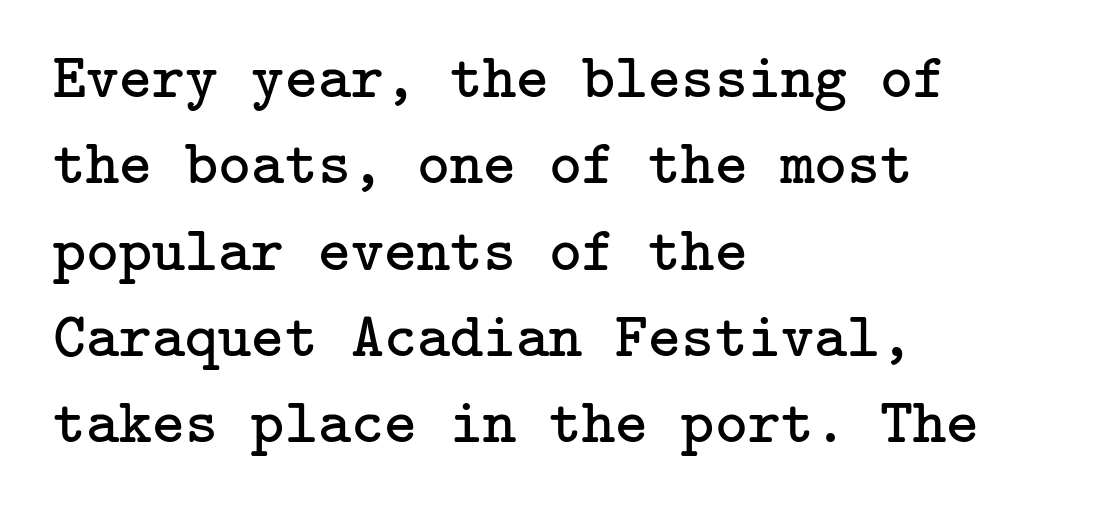
{"serif": "yes", "italic": "no", "bold": "no", "weight": "regular", "width": "normal", "stroke_contrast": "low", "x_height": "medium", "underline": "no", "align": "left", "line_spacing": "normal", "line_spacing_ratio": 1.37, "letter_spacing": "normal", "letter_spacing_em": 0.0, "glyph_px": 63}
